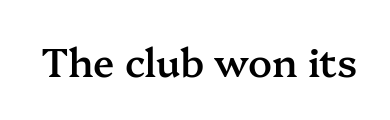
The image shows 39 px semibold serif type, upright; set normal letter spacing, not underlined; medium stroke contrast and a medium x-height.
